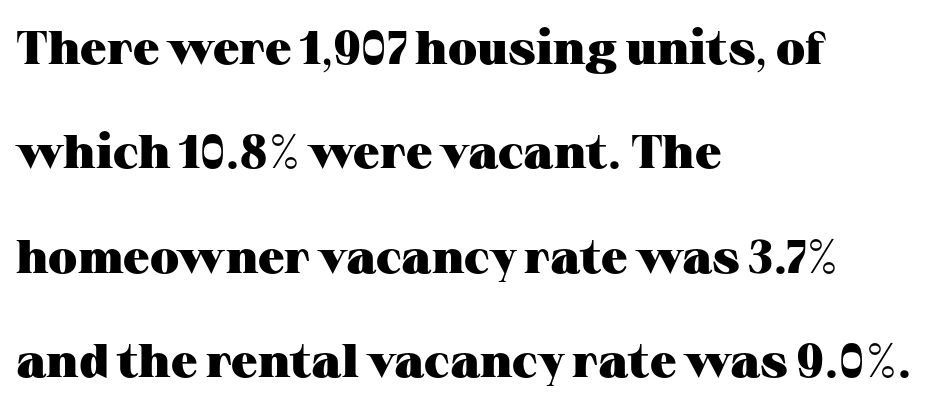
Decoration check: the copy has no underline. Yep, those are serifs on the letters. Compared with a centered layout, this one pins lines to the left instead. The axis of the letterforms is exactly vertical.
